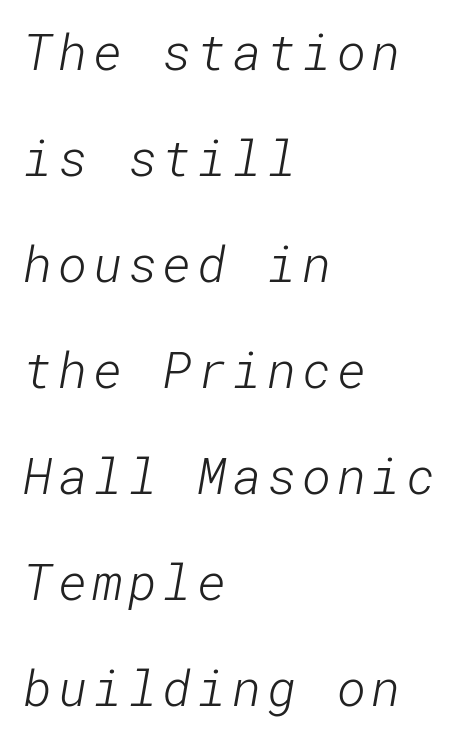
Q: Is the text bold? A: No.
Q: Is the typeface a serif or a sans-serif typeface? A: Sans-serif.
Q: Is the text underlined? A: No.
Q: How is the paragraph aligned? A: Left-aligned.
Q: Is the spacing between lines tight, normal or loose? A: Loose.
Q: Width (condensed, normal, or wide)? A: Normal.
Q: Stroke contrast? A: Low.
Q: x-height? A: Medium.
